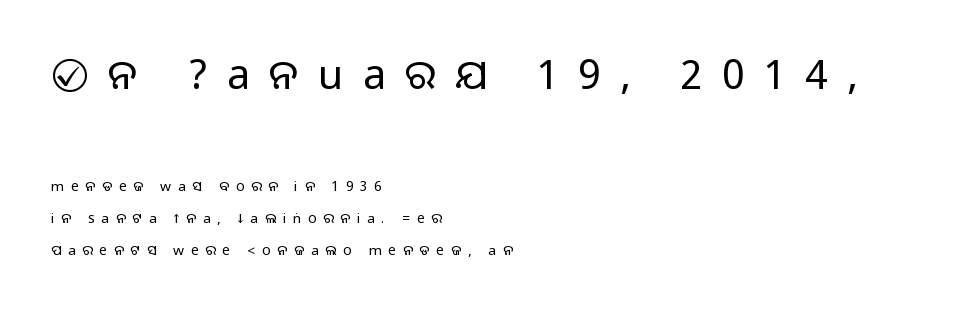
Q: Is the text italic (slanted)? A: No, it is upright.
Q: Is the typeface a serif or a sans-serif typeface? A: Sans-serif.
Q: Is the text underlined? A: No.
Q: How is the paragraph aligned? A: Left-aligned.
Q: Is the spacing between letters normal or unusually wide? A: Unusually wide.
Q: Is the spacing between lines tight, normal or loose? A: Loose.
Q: Which block of text is set in a larger size, the first (top) or the second (bottom)? A: The first (top) one.
Q: Width (condensed, normal, or wide)? A: Normal.
Q: Stroke contrast? A: Medium.
Q: Monospaced? A: No.
